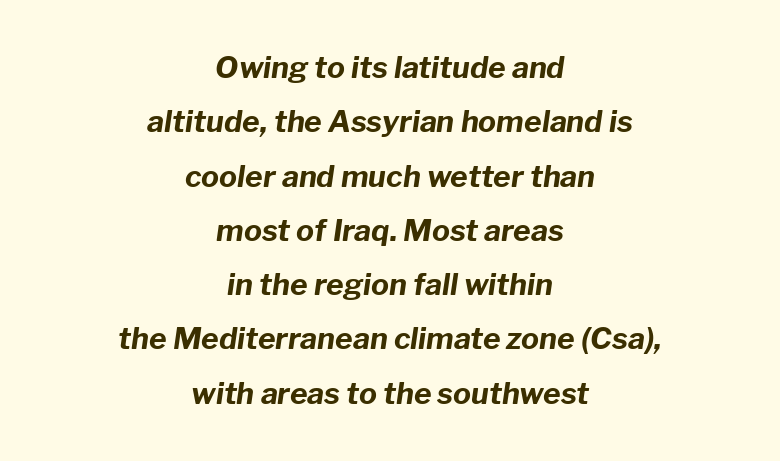
A bare baseline throughout the passage. This rendering leaves character spacing at its baseline value. Slanted lettering throughout. Each glyph is drawn with heavy, bold strokes.
